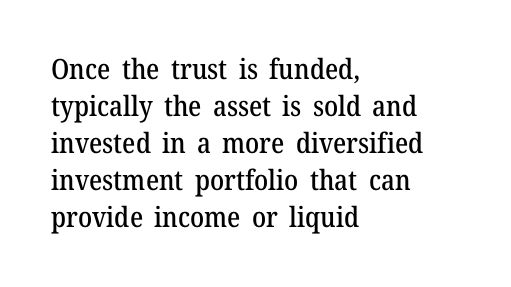
The image shows 28 px serif type, upright; set left-aligned, normal line spacing (1.32x), normal letter spacing, not underlined; medium stroke contrast and a medium x-height.
